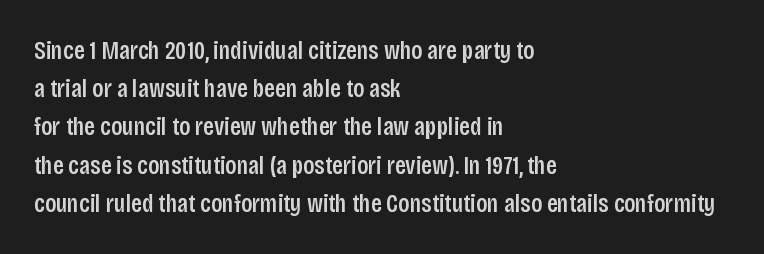
Q: Is the text italic (slanted)? A: No, it is upright.
Q: Is the text underlined? A: No.
Q: How is the paragraph aligned? A: Left-aligned.
Q: Is the spacing between letters normal or unusually wide? A: Normal.
Q: Is the spacing between lines tight, normal or loose? A: Normal.
